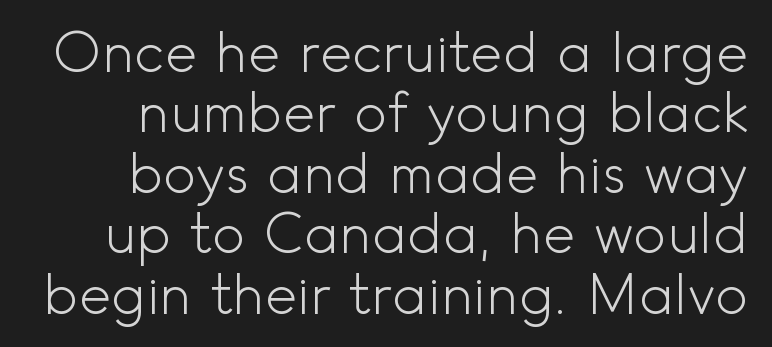
{"serif": "no", "italic": "no", "bold": "no", "weight": "light", "width": "normal", "x_height": "small", "monospaced": "no", "underline": "no", "line_spacing": "tight", "line_spacing_ratio": 1.1, "letter_spacing": "normal", "letter_spacing_em": 0.0, "glyph_px": 55}
